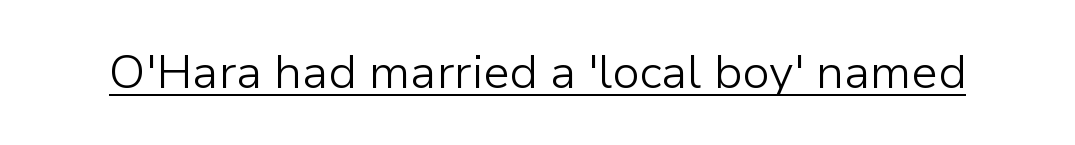
The image shows 47 px light sans-serif type, upright; set normal letter spacing, underlined; low stroke contrast and a medium x-height.
